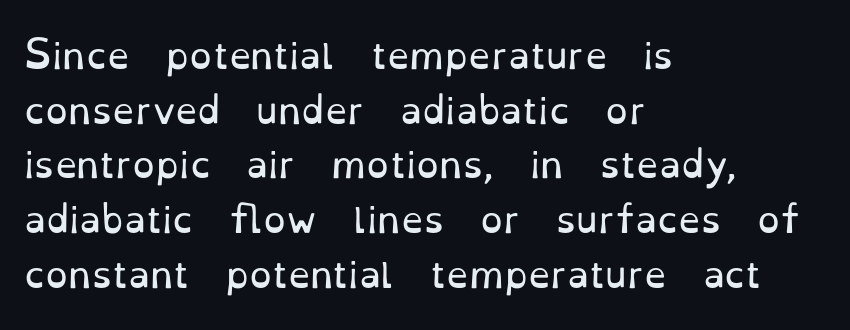
Is this a fixed-width face? No — the glyphs have proportional, varying widths. How are the letters spaced? Ordinarily, with no added tracking. A normal amount of white space separates one row of letters from the next. Horizontally, the lines are justified to the leading edge only.
